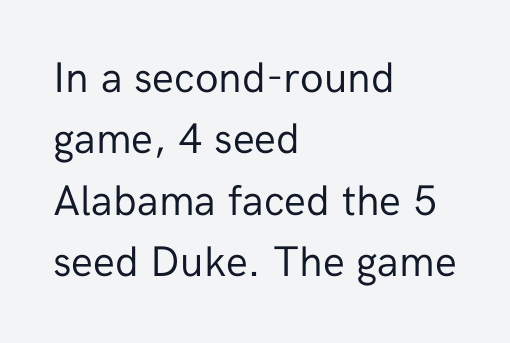
The image shows 43 px regular-weight sans-serif type, upright; set left-aligned, normal line spacing (1.43x), normal letter spacing, not underlined; low stroke contrast and a medium x-height.
